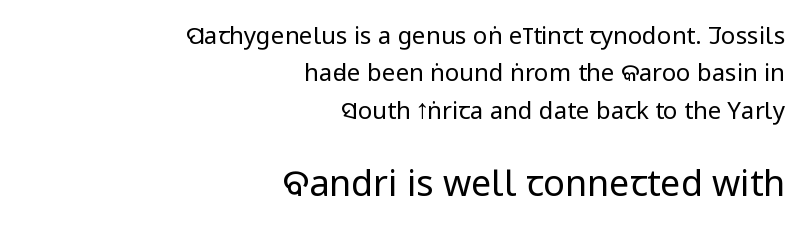
{"serif": "no", "italic": "no", "bold": "no", "weight": "regular", "width": "condensed", "stroke_contrast": "low", "x_height": "large", "monospaced": "no", "underline": "no", "align": "right", "line_spacing": "normal", "line_spacing_ratio": 1.56, "letter_spacing": "normal", "letter_spacing_em": 0.0, "larger_block": "second", "size_ratio": 1.5, "glyph_px": 36}
